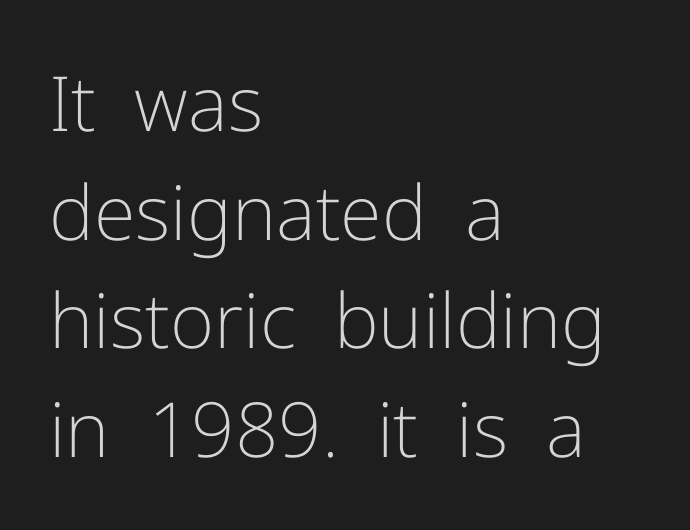
Q: Is the text bold? A: No.
Q: Is the text italic (slanted)? A: No, it is upright.
Q: Is the typeface a serif or a sans-serif typeface? A: Sans-serif.
Q: Is the text underlined? A: No.
Q: How is the paragraph aligned? A: Left-aligned.
Q: Is the spacing between letters normal or unusually wide? A: Normal.
Q: Is the spacing between lines tight, normal or loose? A: Normal.
Q: Width (condensed, normal, or wide)? A: Normal.
Q: Stroke contrast? A: Low.
Q: x-height? A: Medium.
Q: Monospaced? A: No.
